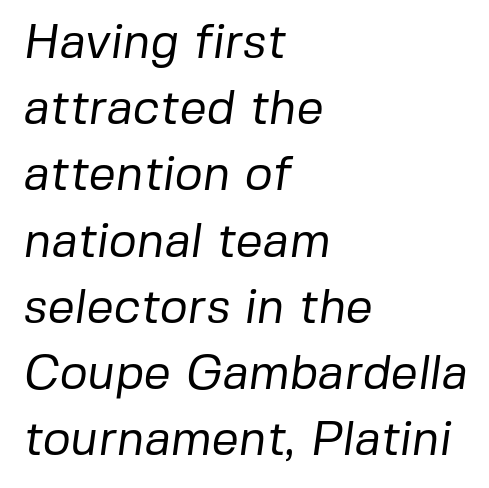
A sans-serif font was chosen for this passage. Students, observe: this is what conventionally led text looks like. No extra tracking has been applied to these lines. The paragraph has a hard left edge and a soft right edge. A typesetter would call this proportional, since set widths differ per character.
